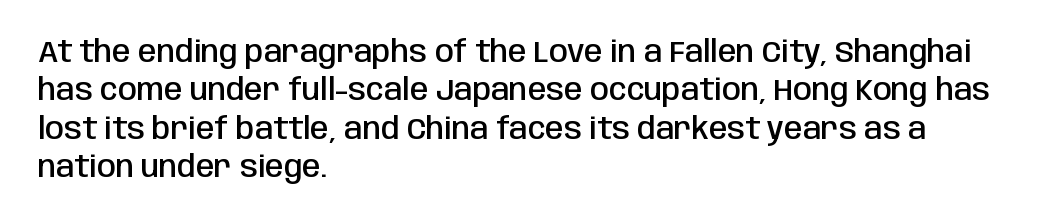
The image shows 30 px semibold, condensed sans-serif type, upright; set left-aligned, normal line spacing (1.28x), normal letter spacing, not underlined; low stroke contrast and a large x-height.
